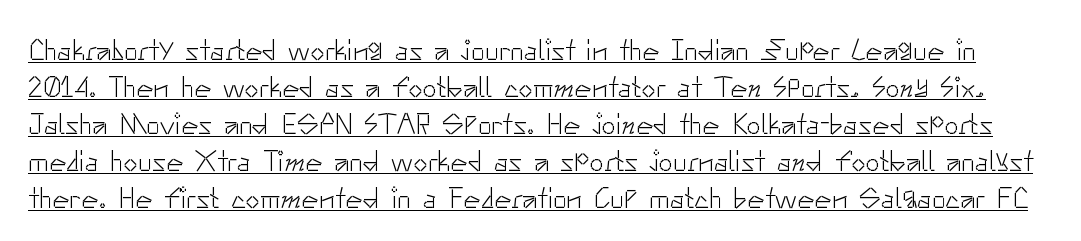
Does extra space separate the letters? No, they use regular spacing. Is this a heavy cut? Hardly; it is regular or lighter. Nope, no serifs anywhere on these letters. The rendering uses the underline text-decoration. Does the leading feel generous? No, just average. Looks like regular typesetting: each glyph gets only the width it needs.
